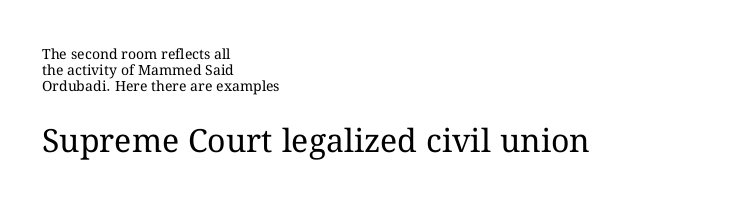
The image shows 32 px regular-weight type, upright; set left-aligned, tight line spacing (1.13x), normal letter spacing, not underlined; the second (bottom) block is 2.29x larger; medium stroke contrast and a medium x-height.
